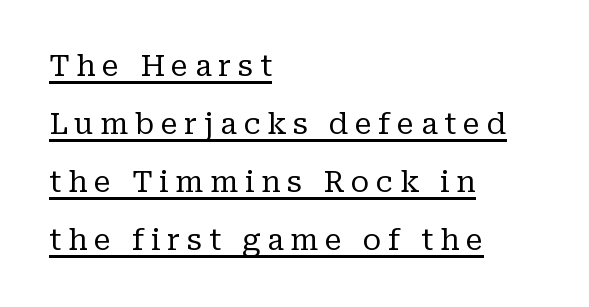
These characters rest on top of a visible drawn line. Style check: upright. A classic flush-left, rag-right setting is used for this passage. No letter is thick-stroked: the sample isn't bold.
